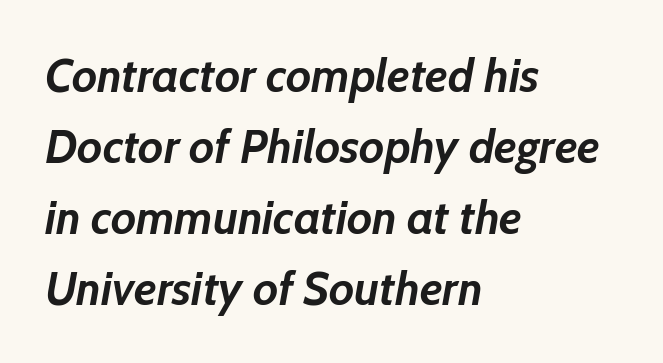
{"italic": "yes", "lean": "right", "slant_degrees": 10, "bold": "yes", "weight": "semibold", "width": "normal", "stroke_contrast": "low", "x_height": "medium", "monospaced": "no", "underline": "no", "align": "left", "line_spacing": "normal", "line_spacing_ratio": 1.48, "letter_spacing": "normal", "letter_spacing_em": 0.0, "glyph_px": 48}
